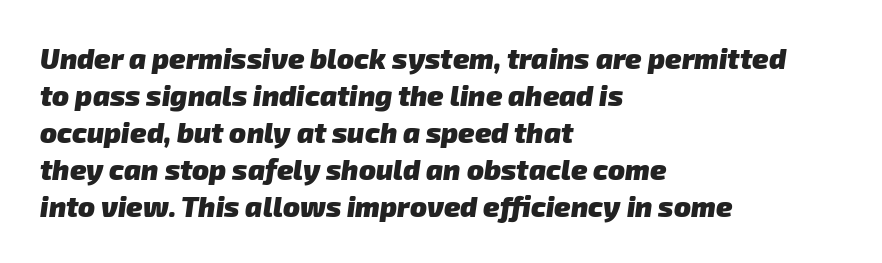
The image shows 28 px heavy sans-serif type; set left-aligned, normal line spacing (1.32x), normal letter spacing, not underlined; low stroke contrast and a medium x-height.
